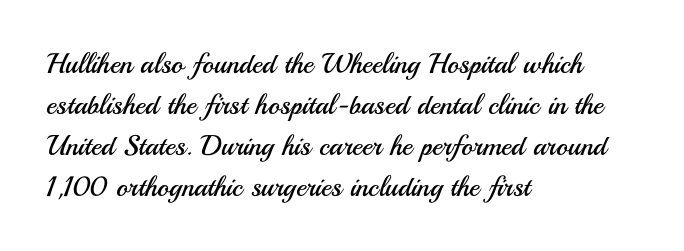
{"serif": "no", "bold": "no", "weight": "regular", "width": "normal", "stroke_contrast": "medium", "x_height": "small", "monospaced": "no", "underline": "no", "align": "left", "line_spacing": "normal", "line_spacing_ratio": 1.46, "letter_spacing": "normal", "letter_spacing_em": 0.0, "glyph_px": 28}
